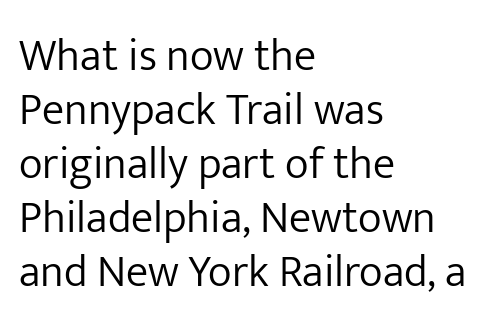
{"serif": "no", "italic": "no", "bold": "no", "weight": "light", "width": "normal", "stroke_contrast": "low", "x_height": "medium", "monospaced": "no", "underline": "no", "align": "left", "line_spacing_ratio": 1.2, "letter_spacing": "normal", "letter_spacing_em": 0.0, "glyph_px": 45}
